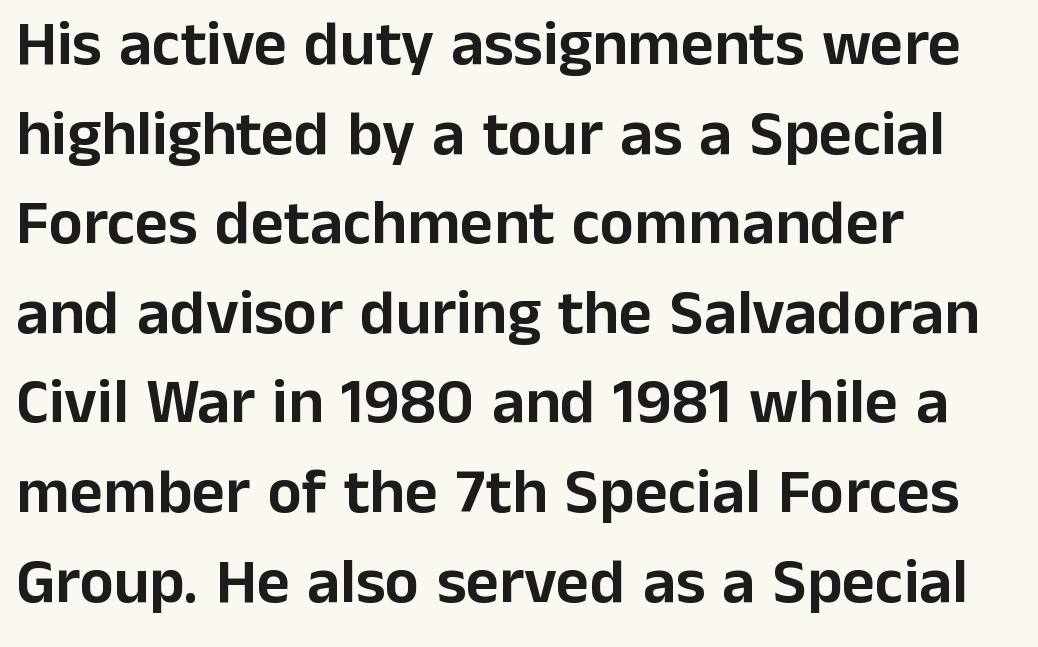
Q: Is the text italic (slanted)? A: No, it is upright.
Q: Is the typeface a serif or a sans-serif typeface? A: Sans-serif.
Q: Is the text underlined? A: No.
Q: How is the paragraph aligned? A: Left-aligned.
Q: Is the spacing between letters normal or unusually wide? A: Normal.
Q: Is the spacing between lines tight, normal or loose? A: Normal.
Q: Width (condensed, normal, or wide)? A: Normal.
Q: Stroke contrast? A: Low.
Q: x-height? A: Medium.
Q: Monospaced? A: No.
